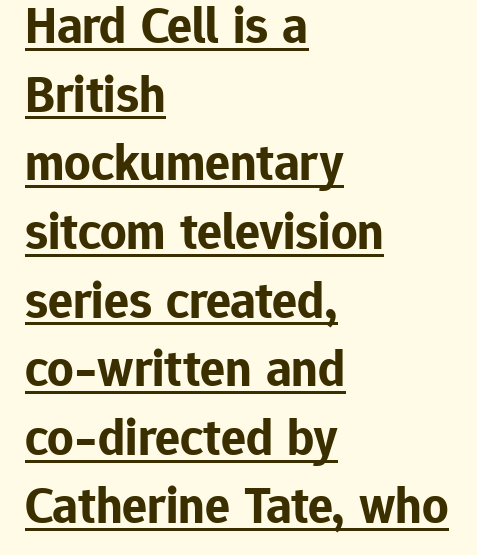
The image shows 52 px bold sans-serif type, upright; set left-aligned, normal line spacing (1.32x), normal letter spacing, underlined; low stroke contrast and a medium x-height.
